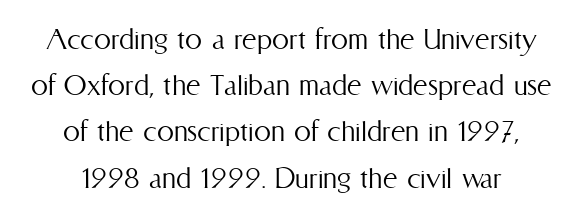
The image shows 34 px light, condensed type, upright; set normal line spacing (1.36x), normal letter spacing, not underlined; medium stroke contrast and a medium x-height.
